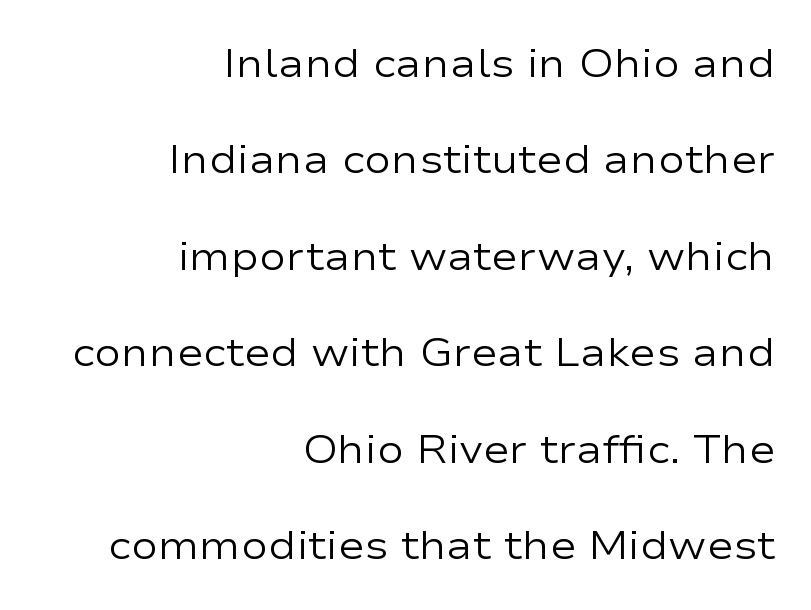
The text block is weighted toward the right margin, trailing off unevenly leftward. Compared with a typical body face, this is equally light or lighter still. Here the designer chose a conventional face with non-uniform glyph widths. Loosely led — the rows are spread out. Is this a sans? Yes — the strokes have no serifs. Posture: straight, roman, zero tilt.
